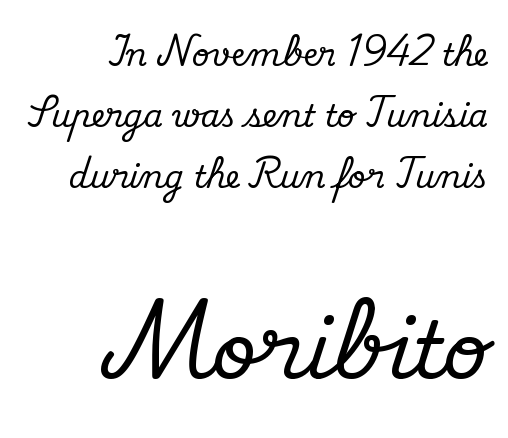
{"serif": "yes", "width": "normal", "stroke_contrast": "medium", "x_height": "small", "monospaced": "no", "underline": "no", "align": "right", "line_spacing": "loose", "line_spacing_ratio": 1.97, "letter_spacing": "normal", "letter_spacing_em": 0.0, "larger_block": "second", "size_ratio": 2.52, "glyph_px": 78}
